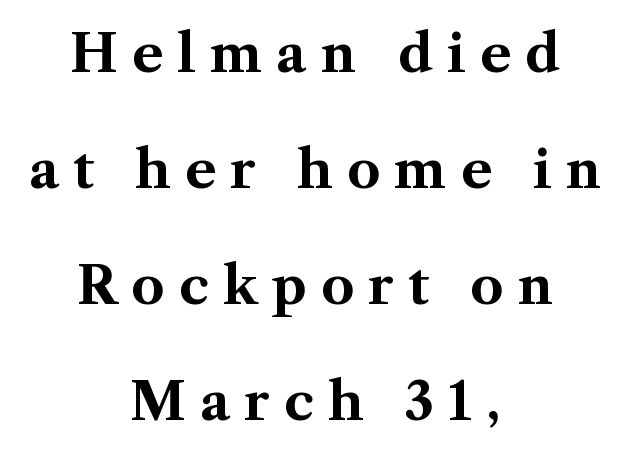
The image shows 52 px bold serif type, upright; set centered, loose line spacing (2.23x), unusually wide letter spacing (+0.27 em), not underlined; medium stroke contrast and a medium x-height.
